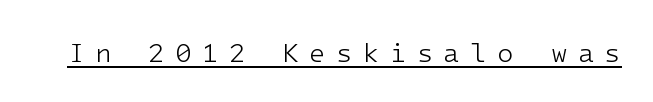
Underlining? Definitely there. The weight would be labelled regular, book, light, or lighter still. Posture: vertical. The tracking reads as deliberately expanded to a designer's eye.
